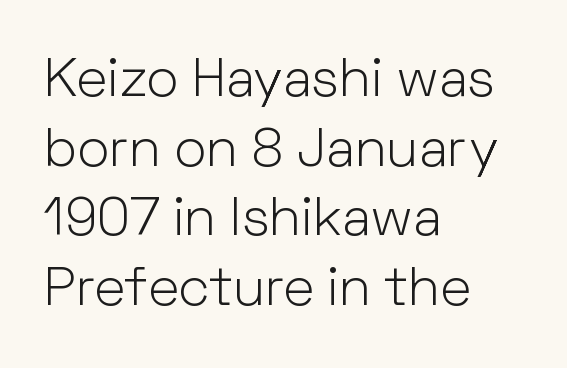
The image shows 54 px light sans-serif type, upright; set left-aligned, normal line spacing (1.29x), normal letter spacing, not underlined; low stroke contrast and a medium x-height.
